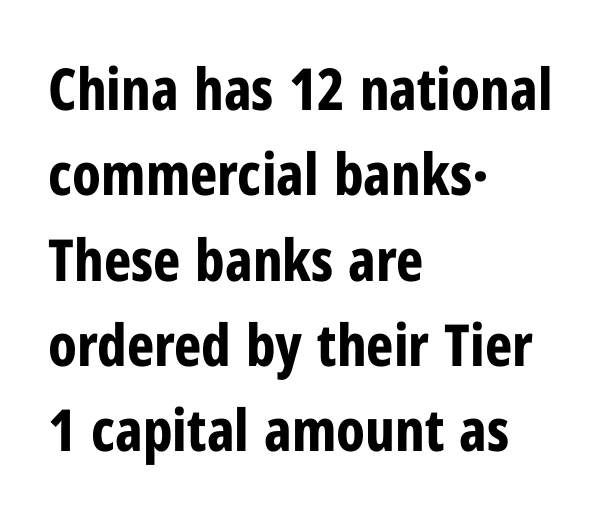
Nobody drew a line under any word here. Spacing verdict: proportional, widths tailored to each character. The setting favours the left margin, as ordinary paragraphs usually do. Glyph-to-glyph distance matches everyday printed text. Regular leading.
